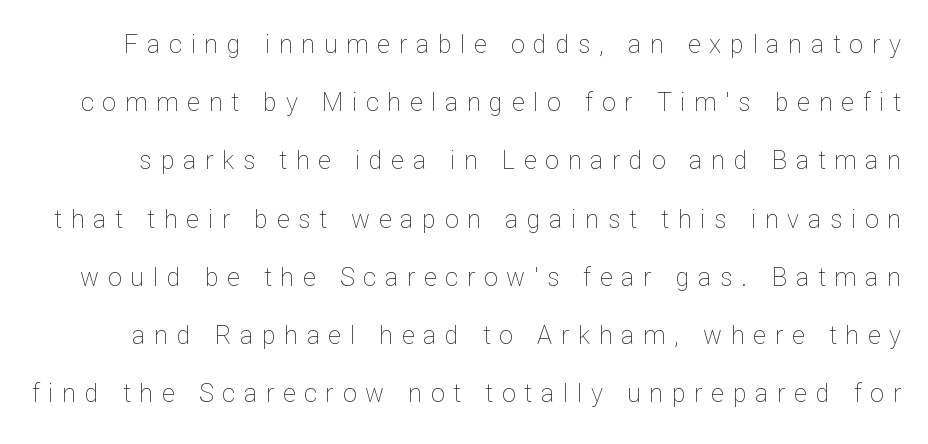
Students, observe: this is what heavily led, spacious text looks like. Notice how the stems are strictly vertical — no italics here. Decoration check: the copy has no underline. Caption: expanded tracking, letters set apart. Stems here are at most as thick as an everyday book face.
